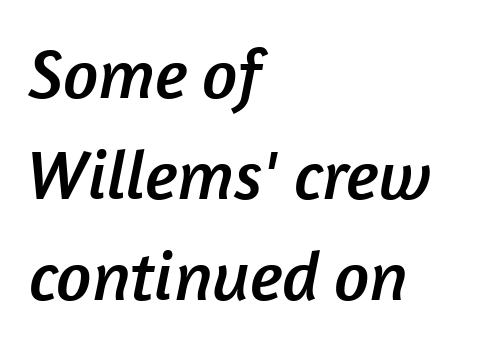
The image shows 70 px sans-serif type; set left-aligned, normal line spacing (1.44x), normal letter spacing, not underlined; low stroke contrast and a medium x-height.
